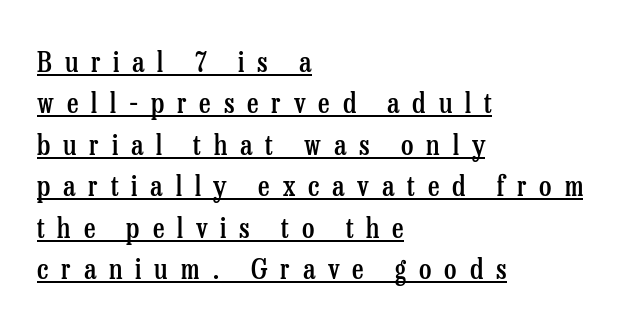
{"serif": "yes", "italic": "no", "bold": "semi", "weight": "semibold", "width": "condensed", "stroke_contrast": "low", "x_height": "medium", "monospaced": "no", "underline": "yes", "align": "left", "line_spacing": "normal", "line_spacing_ratio": 1.48, "letter_spacing": "wide", "letter_spacing_em": 0.46, "glyph_px": 28}
